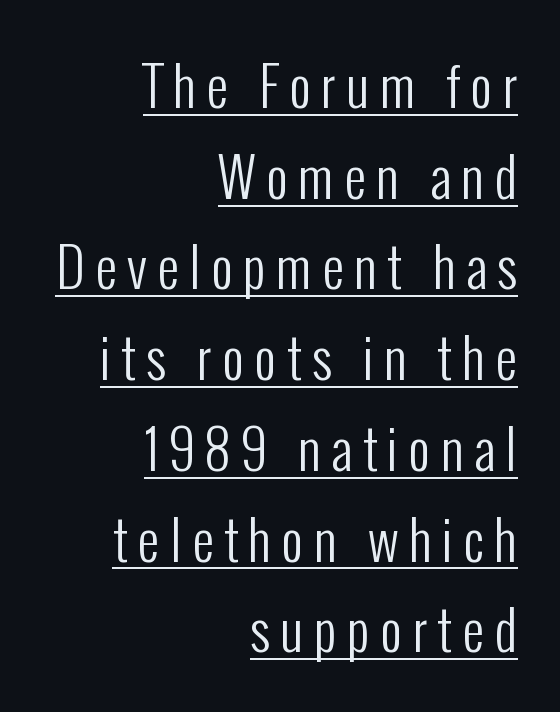
{"serif": "no", "italic": "no", "bold": "no", "weight": "regular", "width": "condensed", "stroke_contrast": "low", "x_height": "medium", "monospaced": "no", "underline": "yes", "align": "right", "line_spacing": "normal", "line_spacing_ratio": 1.68, "glyph_px": 54}
